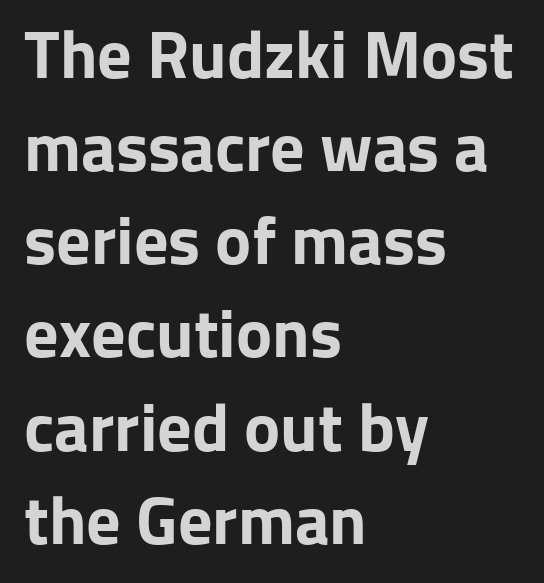
The image shows 68 px bold sans-serif type, upright; set left-aligned, normal line spacing (1.37x), normal letter spacing, not underlined; low stroke contrast and a medium x-height.
